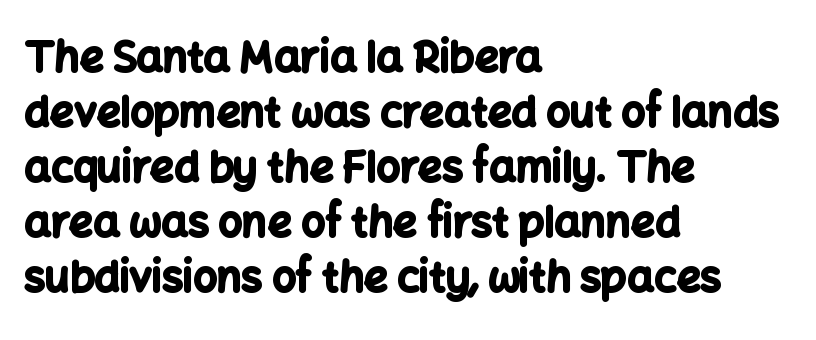
{"serif": "no", "italic": "no", "bold": "yes", "weight": "bold", "width": "normal", "stroke_contrast": "low", "x_height": "medium", "monospaced": "no", "underline": "no", "align": "left", "line_spacing": "normal", "line_spacing_ratio": 1.31, "letter_spacing": "normal", "letter_spacing_em": 0.0, "glyph_px": 42}
